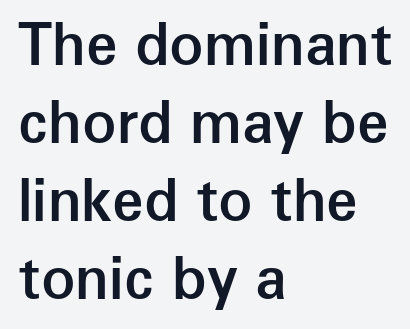
{"serif": "no", "italic": "no", "bold": "semi", "weight": "semibold", "width": "normal", "stroke_contrast": "low", "x_height": "medium", "monospaced": "no", "underline": "no", "align": "left", "line_spacing": "normal", "line_spacing_ratio": 1.37, "letter_spacing": "normal", "letter_spacing_em": 0.0, "glyph_px": 57}
